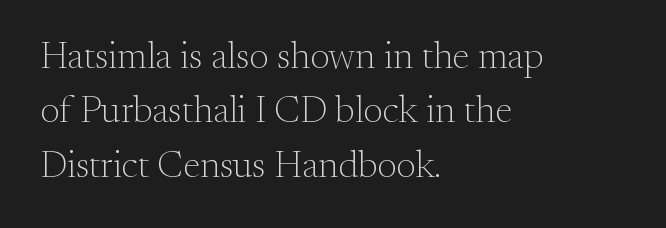
{"serif": "yes", "italic": "no", "bold": "no", "weight": "light", "width": "normal", "stroke_contrast": "medium", "x_height": "small", "monospaced": "no", "underline": "no", "align": "left", "line_spacing": "normal", "line_spacing_ratio": 1.43, "letter_spacing": "normal", "letter_spacing_em": 0.0, "glyph_px": 38}
